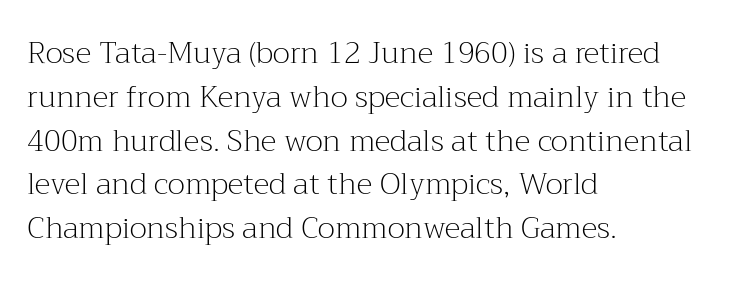
You could not count columns in this text — the font is proportionally spaced. You can tell from the footed stems that serif type was used. Does the leading feel generous? No, just average. Lines of text with bare space underneath. Style check: upright. Students, note that the glyphs here touch the page at normal intervals.
